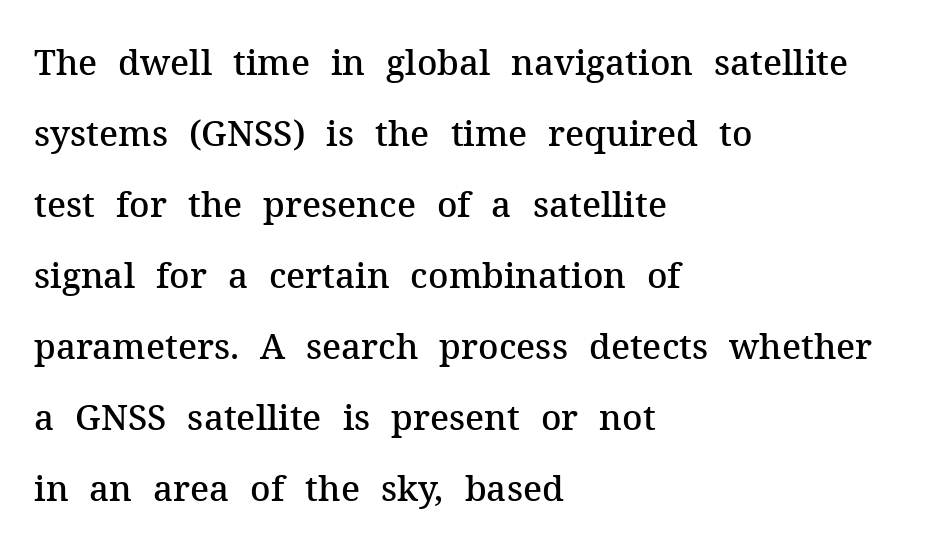
Q: Is the text bold? A: Semi-bold.
Q: Is the text italic (slanted)? A: No, it is upright.
Q: Is the typeface a serif or a sans-serif typeface? A: Serif.
Q: Is the text underlined? A: No.
Q: How is the paragraph aligned? A: Left-aligned.
Q: Is the spacing between letters normal or unusually wide? A: Normal.
Q: Is the spacing between lines tight, normal or loose? A: Loose.
Q: Width (condensed, normal, or wide)? A: Normal.
Q: Stroke contrast? A: Medium.
Q: x-height? A: Medium.
Q: Monospaced? A: No.
